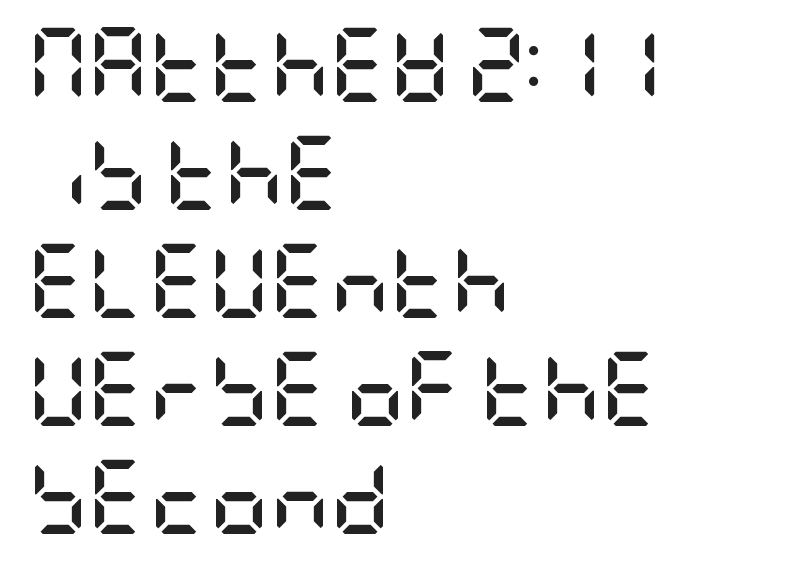
{"serif": "no", "italic": "no", "bold": "yes", "weight": "semibold", "width": "condensed", "stroke_contrast": "low", "x_height": "large", "underline": "no", "align": "left", "line_spacing": "normal", "line_spacing_ratio": 1.46, "letter_spacing": "normal", "letter_spacing_em": 0.0, "glyph_px": 74}
